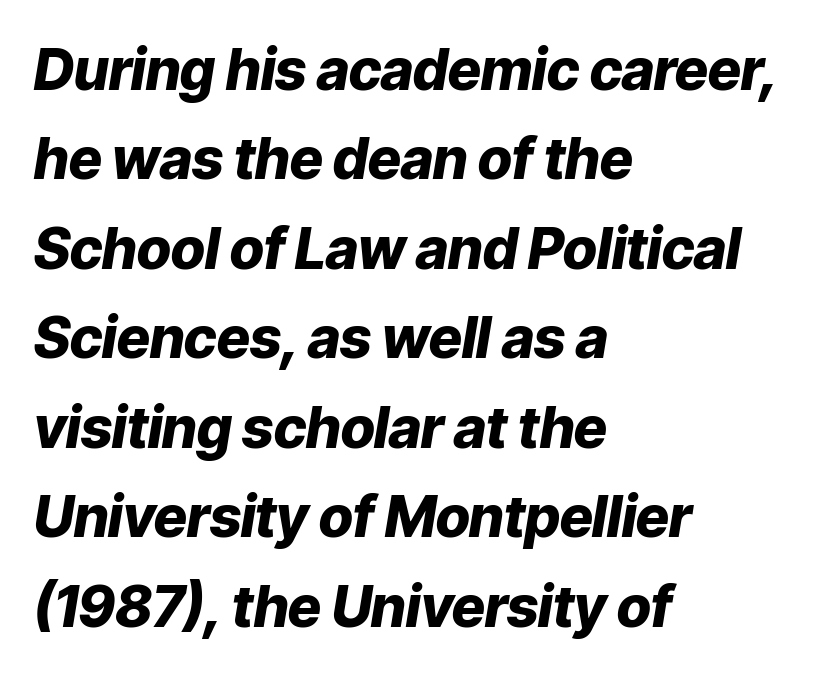
The face used here has the dense, thick strokes of a bold. The text carries the slant typical of an italic or oblique font. The passage shown is typed in a proportional face where columns would drift. These lines stack with their left ends in a neat column. Honestly, the row spacing looks completely unremarkable. Between one letter and the next there's only the usual sliver of space.
